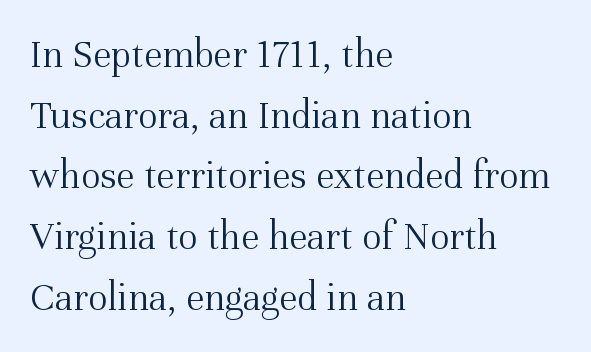
Q: Is the text bold? A: No.
Q: Is the text italic (slanted)? A: No, it is upright.
Q: Is the typeface a serif or a sans-serif typeface? A: Serif.
Q: Is the text underlined? A: No.
Q: How is the paragraph aligned? A: Left-aligned.
Q: Is the spacing between letters normal or unusually wide? A: Normal.
Q: Is the spacing between lines tight, normal or loose? A: Normal.
Q: Width (condensed, normal, or wide)? A: Normal.
Q: Stroke contrast? A: Medium.
Q: x-height? A: Medium.
Q: Monospaced? A: No.
